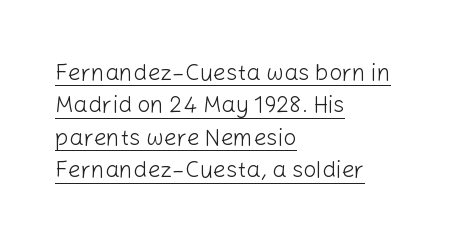
Q: Is the text bold? A: No.
Q: Is the text italic (slanted)? A: No, it is upright.
Q: Is the text underlined? A: Yes.
Q: How is the paragraph aligned? A: Left-aligned.
Q: Is the spacing between letters normal or unusually wide? A: Normal.
Q: Is the spacing between lines tight, normal or loose? A: Normal.
